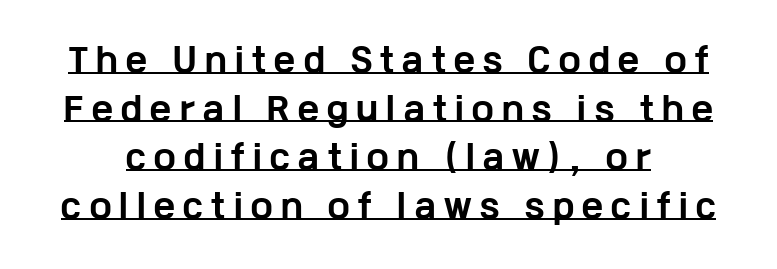
{"serif": "no", "italic": "no", "bold": "yes", "weight": "bold", "width": "wide", "stroke_contrast": "low", "x_height": "medium", "monospaced": "no", "underline": "yes", "line_spacing": "normal", "line_spacing_ratio": 1.52, "letter_spacing": "wide", "letter_spacing_em": 0.27, "glyph_px": 32}
